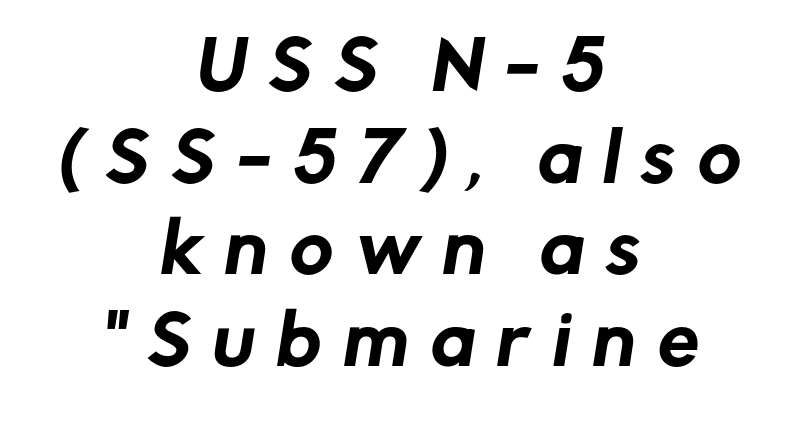
The image shows 66 px sans-serif type; set centered, normal line spacing (1.39x), unusually wide letter spacing (+0.34 em), not underlined; low stroke contrast and a medium x-height.
